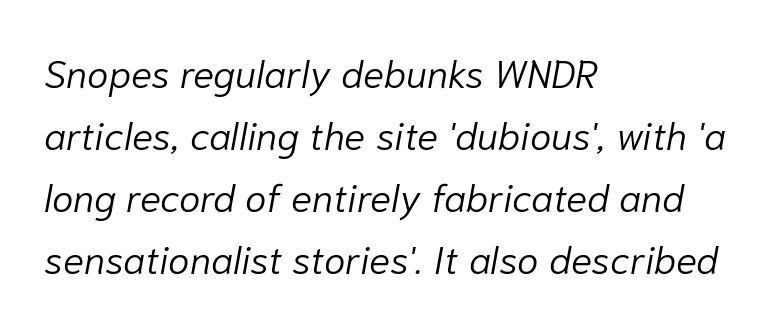
{"italic": "yes", "lean": "right", "slant_degrees": 10, "bold": "no", "weight": "light", "width": "normal", "stroke_contrast": "low", "x_height": "medium", "monospaced": "no", "underline": "no", "align": "left", "line_spacing": "normal", "line_spacing_ratio": 1.59, "letter_spacing": "normal", "letter_spacing_em": 0.0, "glyph_px": 39}
